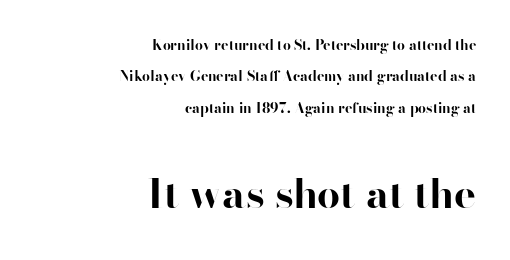
Font category for this specimen: sans-serif. In terms of posture, this sample is upright. This rendering features lettering with no underline. Does the copy run flush right? Yes — the right margin is perfectly even.
